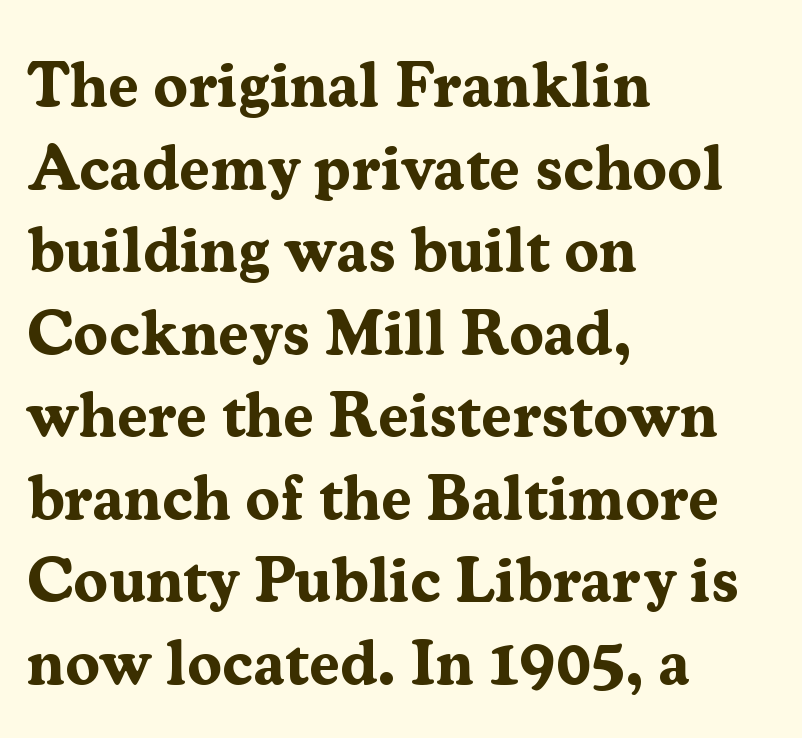
Tall strokes in this sample are plumb rather than angled. Spacing verdict: proportional, widths tailored to each character. These lines sit exactly where default settings would place them. The area under the type is left untouched.
